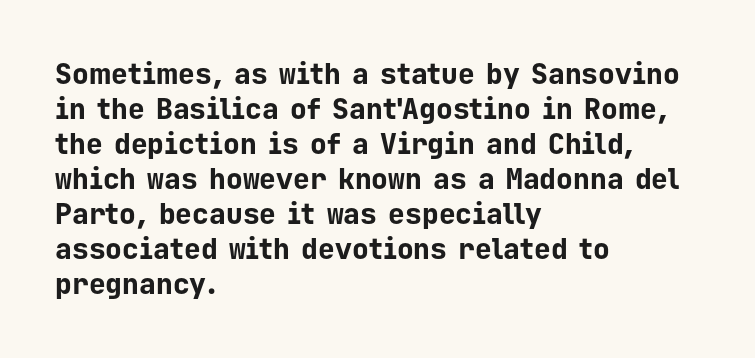
Q: Is the text bold? A: Yes.
Q: Is the text italic (slanted)? A: No, it is upright.
Q: Is the typeface a serif or a sans-serif typeface? A: Sans-serif.
Q: Is the text underlined? A: No.
Q: How is the paragraph aligned? A: Left-aligned.
Q: Is the spacing between letters normal or unusually wide? A: Normal.
Q: Is the spacing between lines tight, normal or loose? A: Normal.
Q: Width (condensed, normal, or wide)? A: Normal.
Q: Stroke contrast? A: Low.
Q: x-height? A: Medium.
Q: Monospaced? A: Yes.
